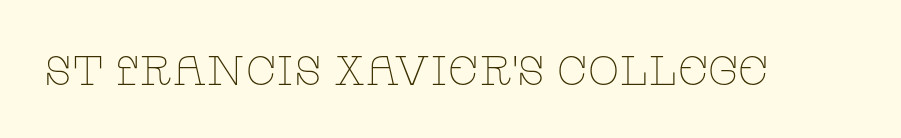
{"serif": "yes", "italic": "no", "bold": "no", "weight": "thin", "width": "wide", "stroke_contrast": "low", "x_height": "large", "monospaced": "no", "underline": "no", "letter_spacing": "normal", "letter_spacing_em": 0.0, "glyph_px": 41}
